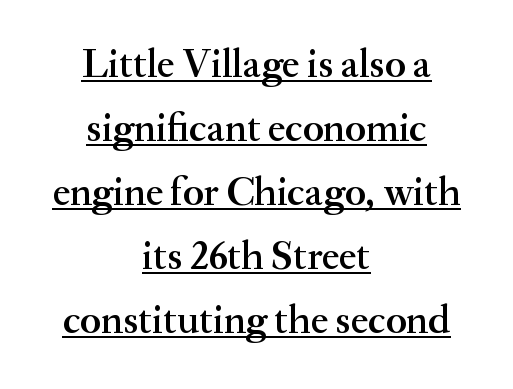
Q: Is the text bold? A: Semi-bold.
Q: Is the text italic (slanted)? A: No, it is upright.
Q: Is the typeface a serif or a sans-serif typeface? A: Serif.
Q: Is the text underlined? A: Yes.
Q: How is the paragraph aligned? A: Centered.
Q: Is the spacing between letters normal or unusually wide? A: Normal.
Q: Is the spacing between lines tight, normal or loose? A: Normal.
Q: Width (condensed, normal, or wide)? A: Normal.
Q: Stroke contrast? A: Medium.
Q: x-height? A: Small.
Q: Monospaced? A: No.
